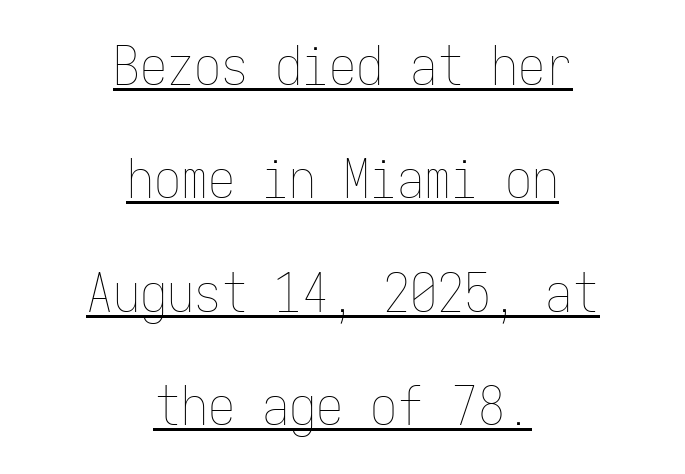
The type is set solid horizontally, with unmodified tracking. Compared with undecorated copy, this sample adds a rule below the words. Every character here occupies the same horizontal width, giving the sample a typewriter-like rhythm. A centered setting, common on invitations and titles, is used for this passage. The typeface has the unassuming heft of standard copy or less.
